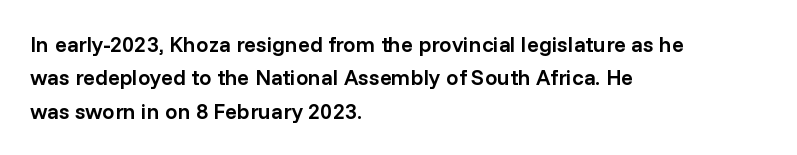
{"italic": "no", "bold": "semi", "underline": "no", "align": "left", "line_spacing": "normal", "line_spacing_ratio": 1.52, "letter_spacing": "normal", "letter_spacing_em": 0.0, "glyph_px": 22}
